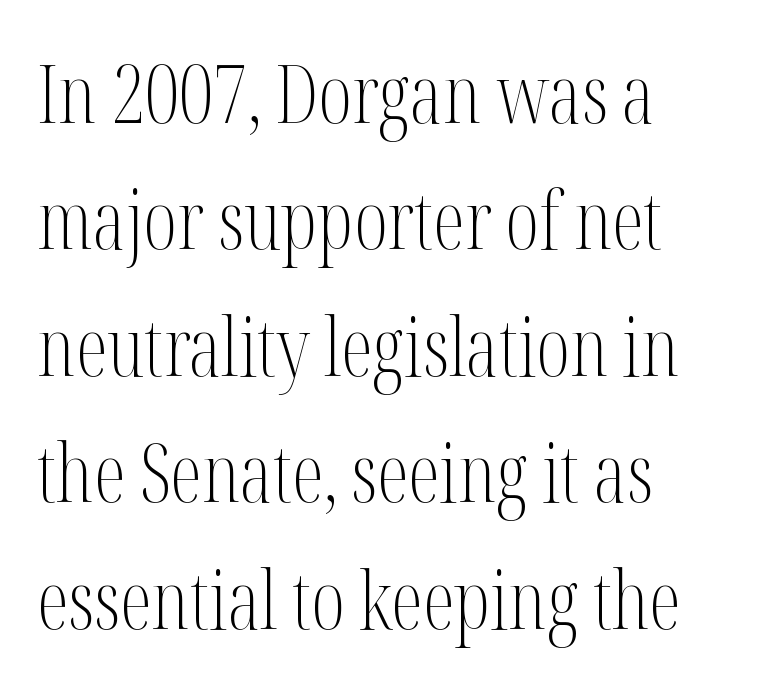
Weight class: somewhere from thin through regular. The letters stand straight up with perfectly vertical stems. A typesetter would call this proportional, since set widths differ per character. Interline gaps are of average width in this sample. Typeset ragged right — the left edge is the straight one. The zone under the glyphs is completely vacant.
